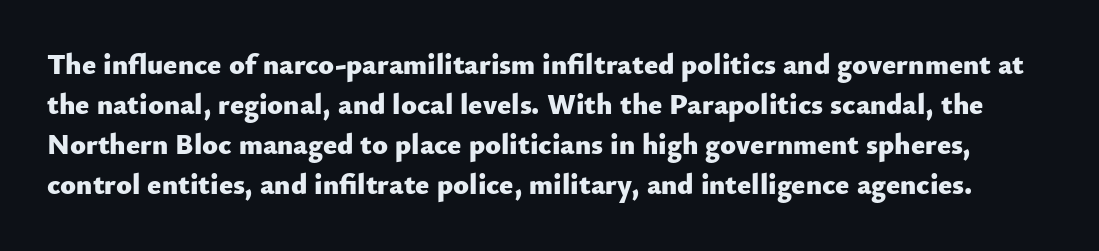
The image shows 29 px heavy sans-serif type, upright; set normal line spacing (1.38x), normal letter spacing, not underlined; low stroke contrast and a small x-height.
